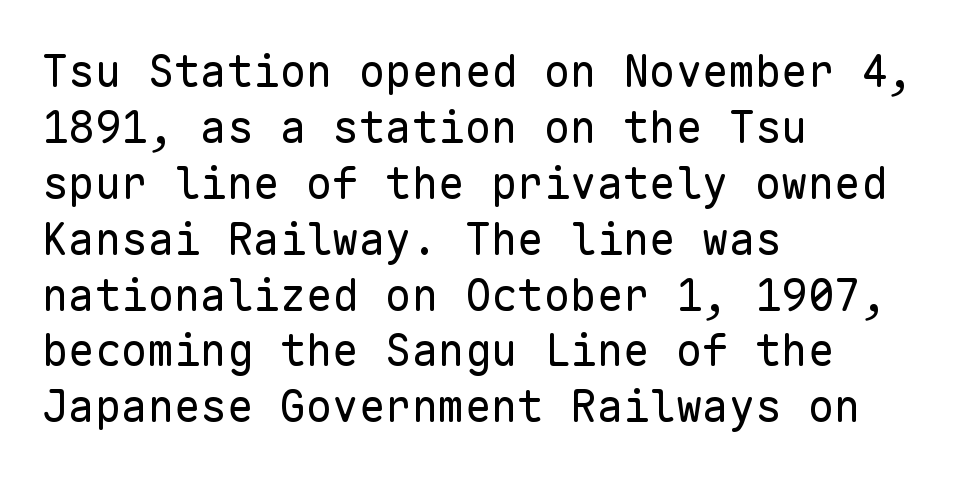
Words appear dense and cohesive because spacing is normal. A bare baseline throughout the passage. These lines are rendered in a fixed-pitch font. Is this a heavy cut? Hardly; it is regular or lighter. Every stem runs plumb, perpendicular to the baseline. The block of text has a typical density, with ordinary space between rows.
